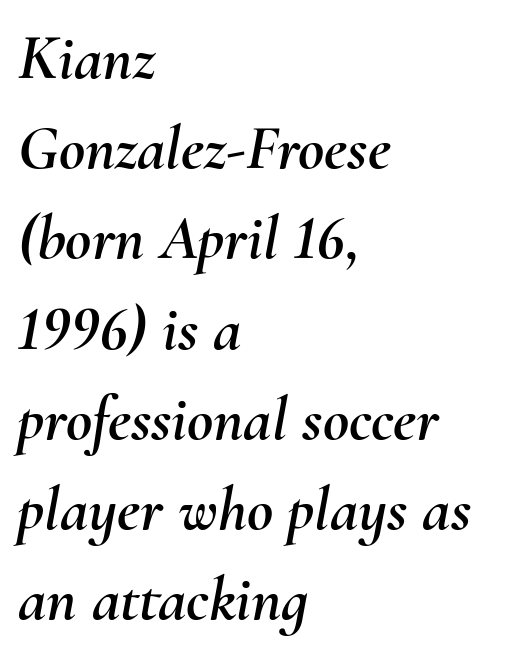
Q: Is the text italic (slanted)? A: Yes, it leans right by about 10 degrees.
Q: Is the text underlined? A: No.
Q: How is the paragraph aligned? A: Left-aligned.
Q: Is the spacing between letters normal or unusually wide? A: Normal.
Q: Is the spacing between lines tight, normal or loose? A: Normal.
Q: Width (condensed, normal, or wide)? A: Normal.
Q: Stroke contrast? A: Medium.
Q: x-height? A: Small.
Q: Monospaced? A: No.
